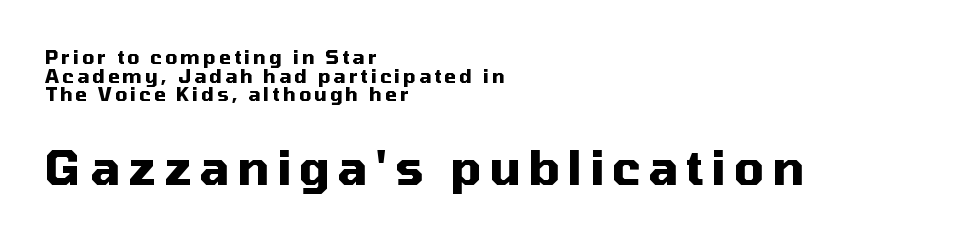
The image shows 47 px heavy sans-serif type, upright; set left-aligned, tight line spacing (0.98x), not underlined; the second (bottom) block is 2.47x larger; medium stroke contrast and a medium x-height.
